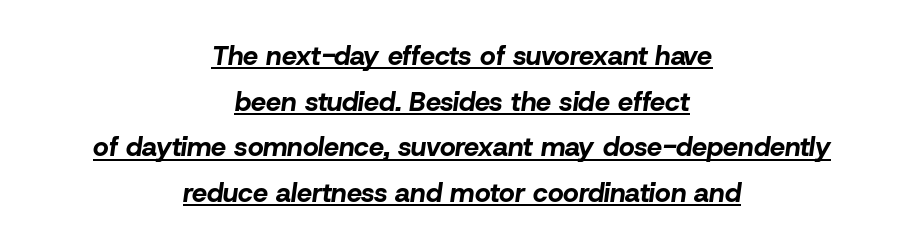
Q: Is the text bold? A: Yes.
Q: Is the text italic (slanted)? A: Yes, it leans right by about 8 degrees.
Q: Is the text underlined? A: Yes.
Q: How is the paragraph aligned? A: Centered.
Q: Is the spacing between letters normal or unusually wide? A: Normal.
Q: Is the spacing between lines tight, normal or loose? A: Normal.
